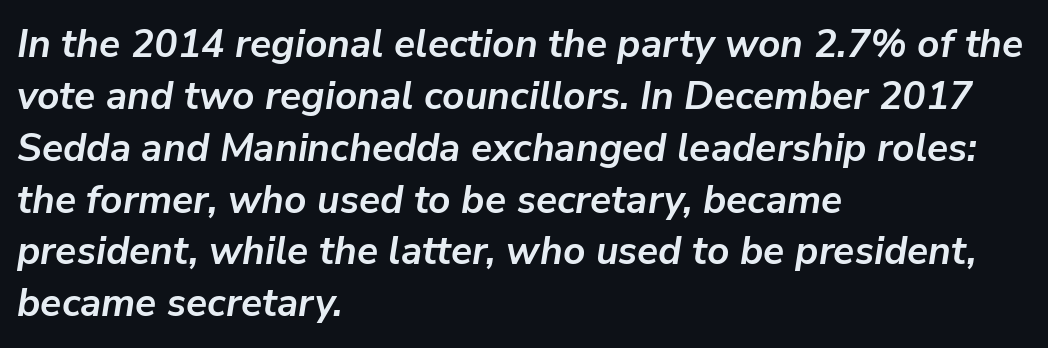
{"italic": "yes", "lean": "right", "slant_degrees": 9, "bold": "yes", "weight": "semibold", "width": "normal", "stroke_contrast": "low", "x_height": "medium", "monospaced": "no", "underline": "no", "align": "left", "line_spacing": "normal", "line_spacing_ratio": 1.33, "letter_spacing": "normal", "letter_spacing_em": 0.0, "glyph_px": 39}
